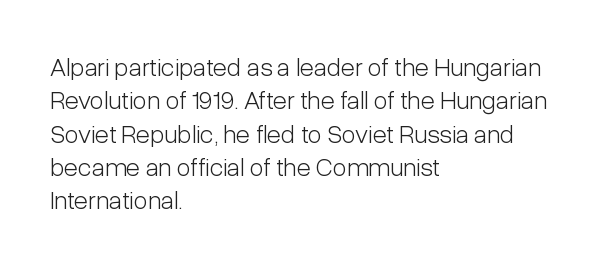
The image shows 26 px text type, upright; set left-aligned, normal line spacing (1.28x), normal letter spacing, not underlined.
